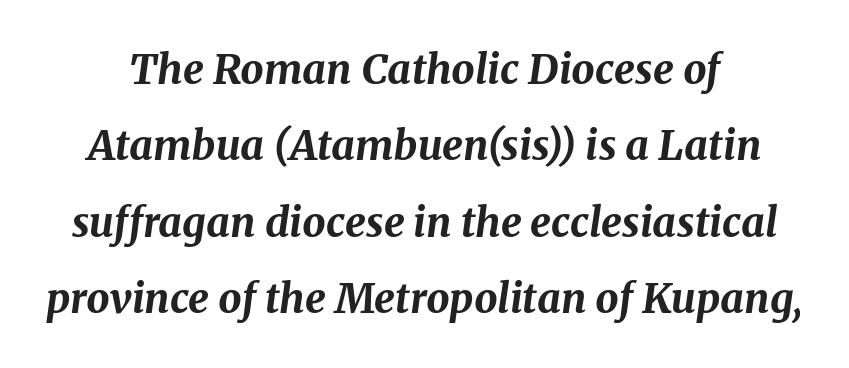
Q: Is the text bold? A: Yes.
Q: Is the text italic (slanted)? A: Yes, it leans right by about 8 degrees.
Q: Is the text underlined? A: No.
Q: Is the spacing between letters normal or unusually wide? A: Normal.
Q: Width (condensed, normal, or wide)? A: Normal.
Q: Stroke contrast? A: Medium.
Q: x-height? A: Medium.
Q: Monospaced? A: No.
